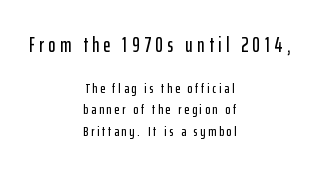
The image shows 21 px text type, upright; set centered, normal line spacing (1.53x), unusually wide letter spacing (+0.22 em), not underlined; the first (top) block is 1.5x larger.
